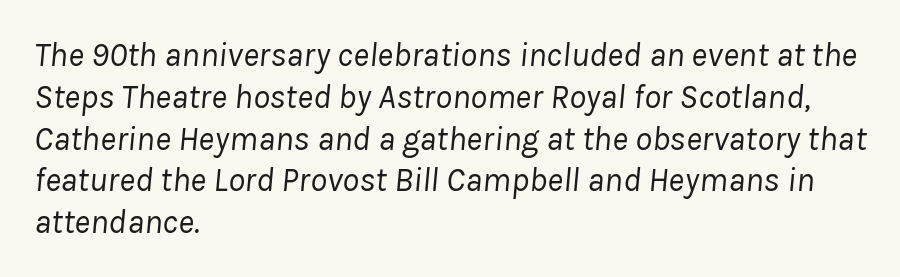
Is this a fixed-width face? No — the glyphs have proportional, varying widths. The ragged edge is on the right, which tells us the setting is flush left. Nothing heavy about these letters — not bold at all. The glyphs are unaccompanied by any horizontal stroke below them. There is no visible air inserted between adjacent glyphs.
